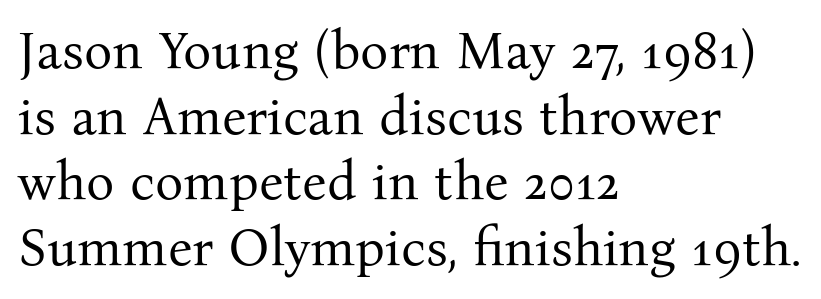
Q: Is the text bold? A: No.
Q: Is the text italic (slanted)? A: No, it is upright.
Q: Is the typeface a serif or a sans-serif typeface? A: Serif.
Q: Is the text underlined? A: No.
Q: How is the paragraph aligned? A: Left-aligned.
Q: Is the spacing between letters normal or unusually wide? A: Normal.
Q: Width (condensed, normal, or wide)? A: Normal.
Q: Stroke contrast? A: Medium.
Q: x-height? A: Medium.
Q: Monospaced? A: No.
